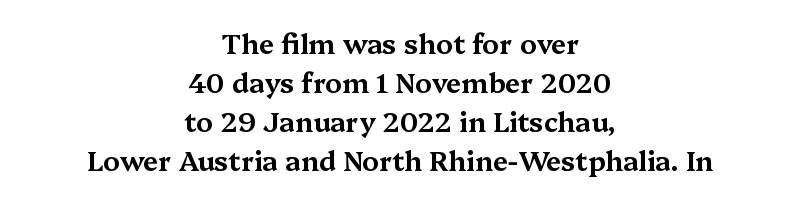
{"italic": "no", "underline": "no", "align": "center", "line_spacing": "normal", "line_spacing_ratio": 1.45, "letter_spacing": "normal", "letter_spacing_em": 0.0, "glyph_px": 27}
